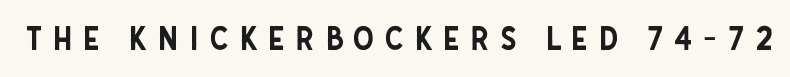
{"serif": "no", "italic": "no", "width": "condensed", "stroke_contrast": "low", "x_height": "large", "monospaced": "no", "underline": "no", "letter_spacing": "wide", "letter_spacing_em": 0.32, "glyph_px": 33}
